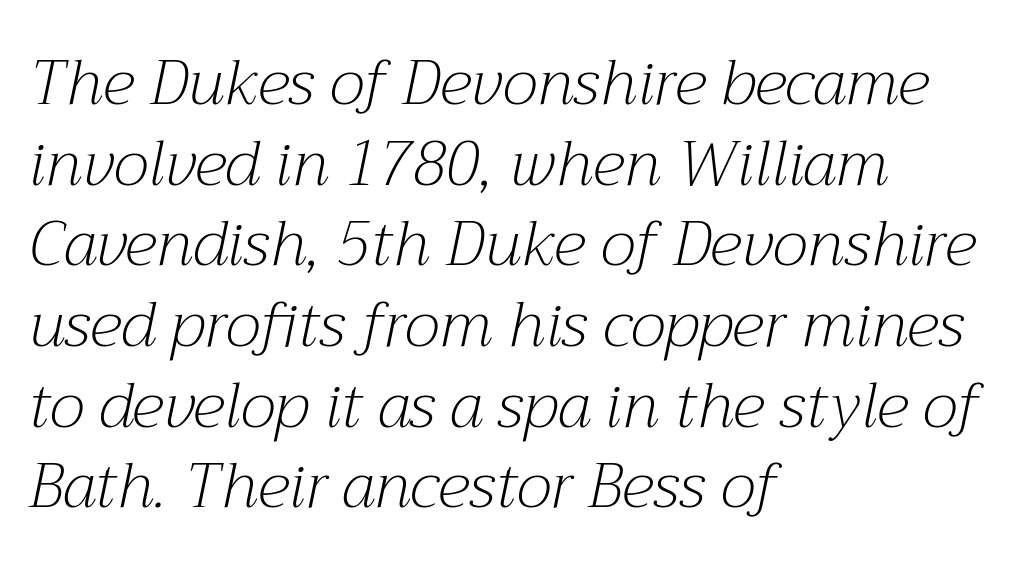
Q: Is the text bold? A: No.
Q: Is the text italic (slanted)? A: Yes, it leans right by about 12 degrees.
Q: Is the typeface a serif or a sans-serif typeface? A: Serif.
Q: Is the text underlined? A: No.
Q: How is the paragraph aligned? A: Left-aligned.
Q: Is the spacing between letters normal or unusually wide? A: Normal.
Q: Is the spacing between lines tight, normal or loose? A: Normal.
Q: Width (condensed, normal, or wide)? A: Normal.
Q: Stroke contrast? A: Medium.
Q: x-height? A: Medium.
Q: Monospaced? A: No.
